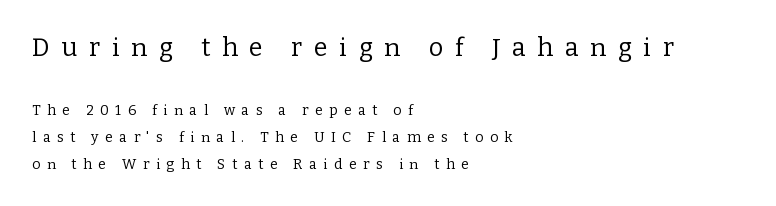
{"italic": "no", "bold": "no", "underline": "no", "align": "left", "line_spacing": "loose", "line_spacing_ratio": 1.95, "letter_spacing": "wide", "letter_spacing_em": 0.47, "larger_block": "first", "size_ratio": 1.79, "glyph_px": 25}
